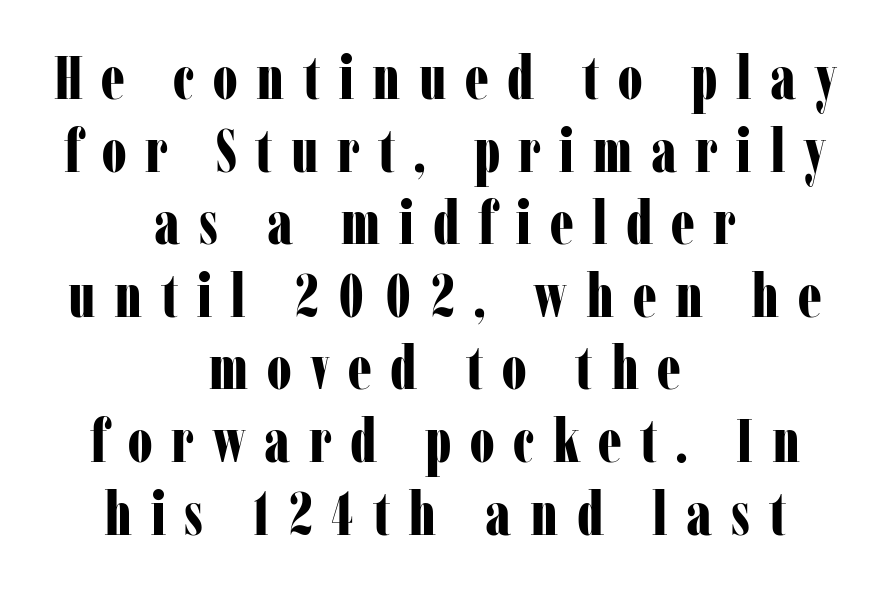
{"serif": "yes", "italic": "no", "bold": "yes", "weight": "bold", "width": "condensed", "stroke_contrast": "low", "x_height": "medium", "monospaced": "no", "underline": "no", "align": "center", "line_spacing_ratio": 1.21, "letter_spacing": "wide", "letter_spacing_em": 0.31, "glyph_px": 60}
